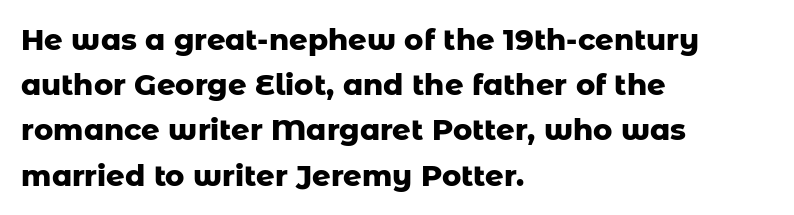
Leading matches the norm, producing a regular column. In CSS terms this would be text-align: left. Does the lettering tilt? It doesn't — this is upright. Unlike a traditional serif, this face leaves its strokes unadorned. These lines keep a tight, regular rhythm from letter to letter. The rendering uses a bold face; every stroke is thick and dark.
